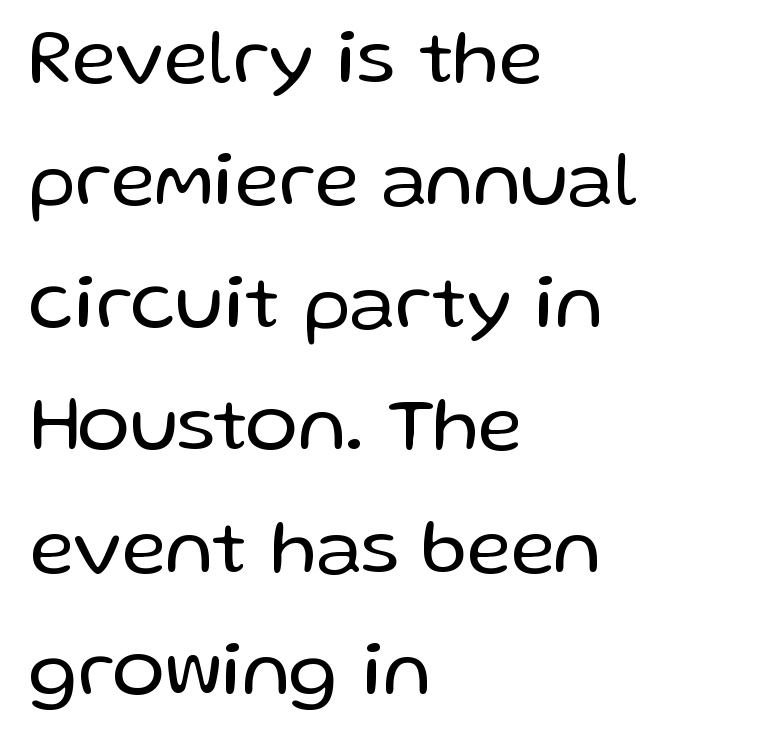
The passage shown is typed in a proportional face where columns would drift. Layout note: lines flush left. The designer went with a sans here, leaving each stem footless. The line-height multiplier appears to be the usual default.
